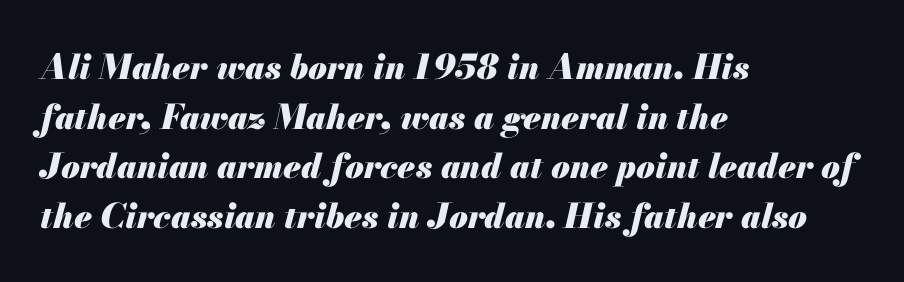
{"italic": "yes", "lean": "right", "slant_degrees": 13, "bold": "yes", "weight": "heavy", "width": "normal", "stroke_contrast": "medium", "x_height": "small", "monospaced": "no", "underline": "no", "align": "left", "line_spacing": "normal", "line_spacing_ratio": 1.46, "letter_spacing": "normal", "letter_spacing_em": 0.0, "glyph_px": 34}
